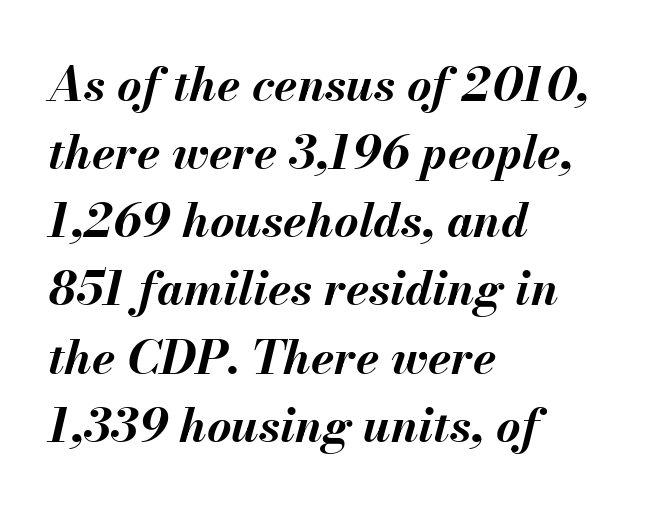
The image shows 47 px bold type, italic (leaning right); set left-aligned, normal line spacing (1.45x), normal letter spacing, not underlined; medium stroke contrast and a small x-height.
